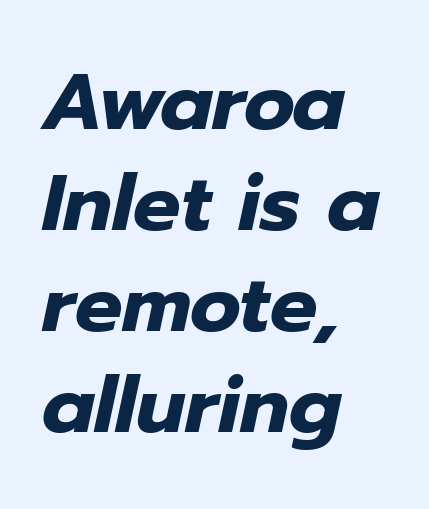
The image shows 79 px heavy type, italic (leaning right); set left-aligned, normal line spacing (1.28x), normal letter spacing, not underlined; low stroke contrast and a medium x-height.
